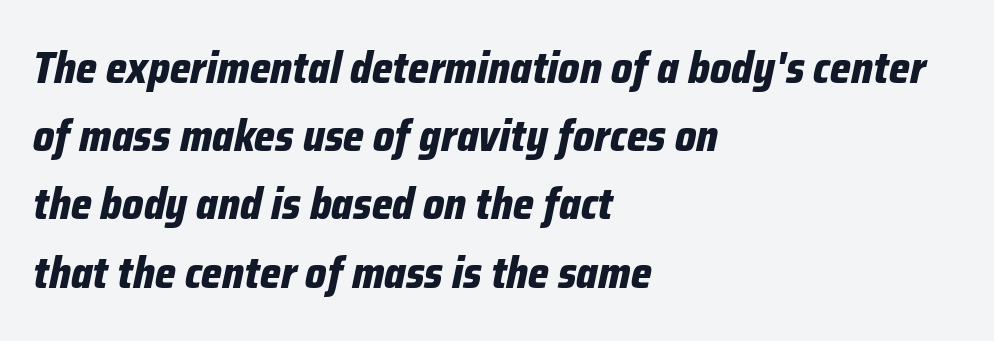
This sample keeps an unexceptional amount of space between lines. Has an underline been added? It has not. In terms of weight, the rendering is a true, heavy bold. Tall strokes in this sample are angled rather than plumb. The tracking reads as untouched default to a designer's eye.
